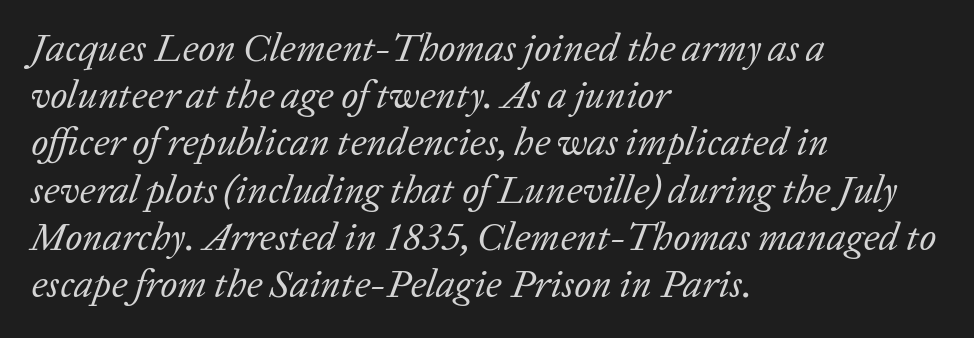
The face used here is rendered with its standard letterfit. The lettering tilts uniformly, giving the passage an italic look. Weight class: somewhere from thin through regular. Only glyphs here, with clear space below each row. The letters advance in unequal steps, a hallmark of proportional type.
